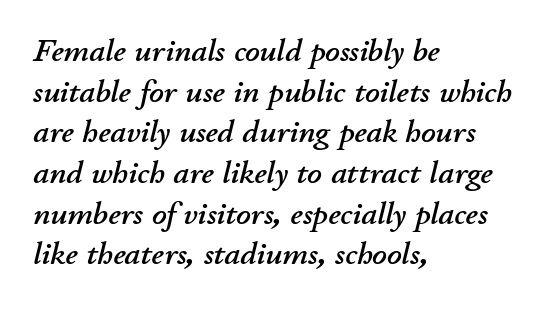
{"italic": "yes", "lean": "right", "slant_degrees": 11, "width": "normal", "stroke_contrast": "low", "x_height": "small", "monospaced": "no", "underline": "no", "align": "left", "line_spacing": "normal", "line_spacing_ratio": 1.27, "letter_spacing": "normal", "letter_spacing_em": 0.0, "glyph_px": 32}
